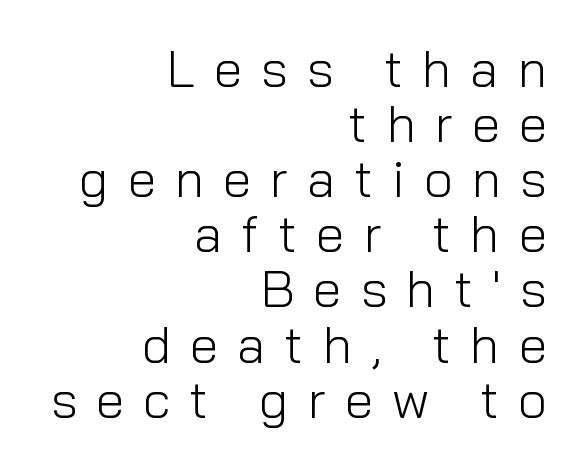
Q: Is the text bold? A: No.
Q: Is the text italic (slanted)? A: No, it is upright.
Q: Is the typeface a serif or a sans-serif typeface? A: Sans-serif.
Q: Is the text underlined? A: No.
Q: How is the paragraph aligned? A: Right-aligned.
Q: Is the spacing between letters normal or unusually wide? A: Unusually wide.
Q: Is the spacing between lines tight, normal or loose? A: Tight.
Q: Width (condensed, normal, or wide)? A: Normal.
Q: Stroke contrast? A: Low.
Q: x-height? A: Medium.
Q: Monospaced? A: No.
